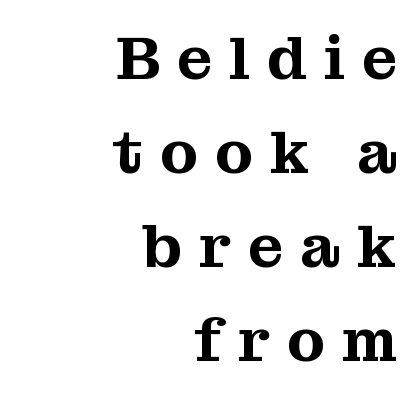
{"serif": "yes", "italic": "no", "width": "normal", "stroke_contrast": "medium", "x_height": "medium", "monospaced": "no", "underline": "no", "align": "right", "line_spacing": "normal", "line_spacing_ratio": 1.54, "letter_spacing": "wide", "letter_spacing_em": 0.28, "glyph_px": 61}
